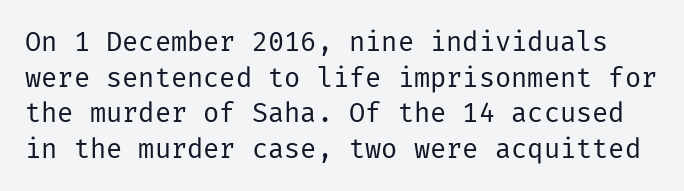
{"italic": "no", "bold": "no", "underline": "no", "line_spacing": "normal", "line_spacing_ratio": 1.32, "letter_spacing": "normal", "letter_spacing_em": 0.0, "glyph_px": 27}
